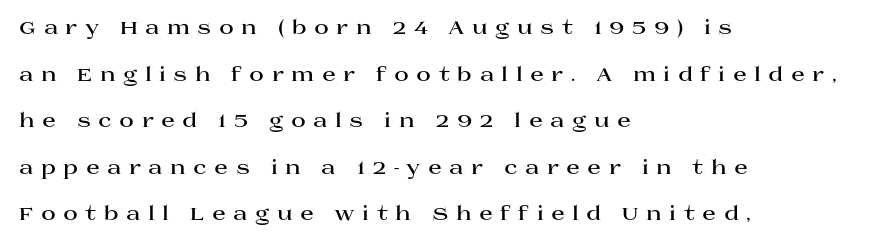
The rendering uses a bold face; every stroke is thick and dark. In terms of posture, this sample is upright. No word sits above an underline. Widely set lines give the paragraph a tall, airy silhouette.
